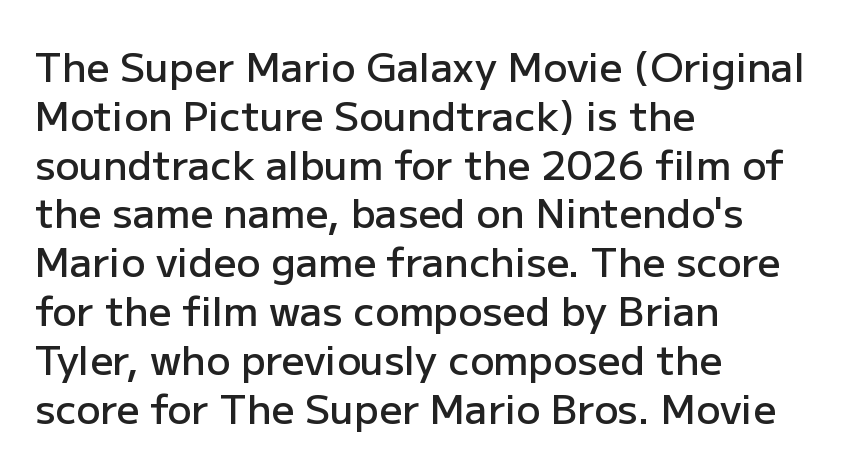
Underlining? Definitely not there. Summary of weight: moderately heavy, a semibold. Between one letter and the next there's only the usual sliver of space. Examine the stroke ends and you'll find no serifs. Do the letters lean? They stand straight.
